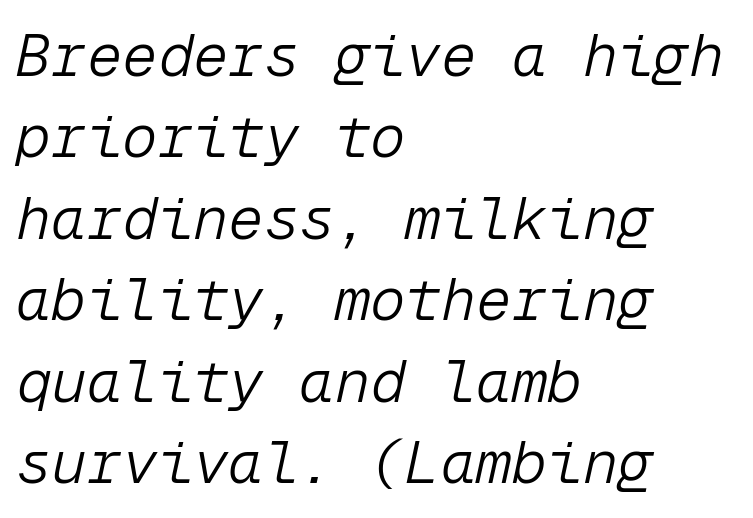
Stroke thickness stays within the range of a standard reading face or lighter. All the whitespace from short lines collects on the right. Is there much room between lines? A standard amount, neither cramped nor airy. Observe the ordinary spacing: letters are neighbours, not strangers. Decoration check: the copy has no underline. Monospaced: the letters line up in strict vertical columns.
